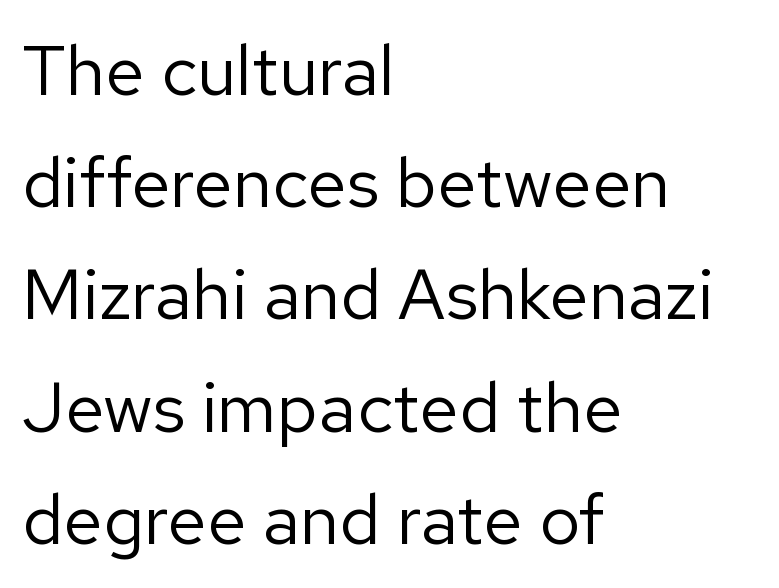
Compared with a centered layout, this one pins lines to the left instead. The passage shown stacks its lines at a standard gap. Notice how the stems are strictly vertical — no italics here. The strokes carry an ordinary text weight at most. The passage shown has conventional tracking throughout.
